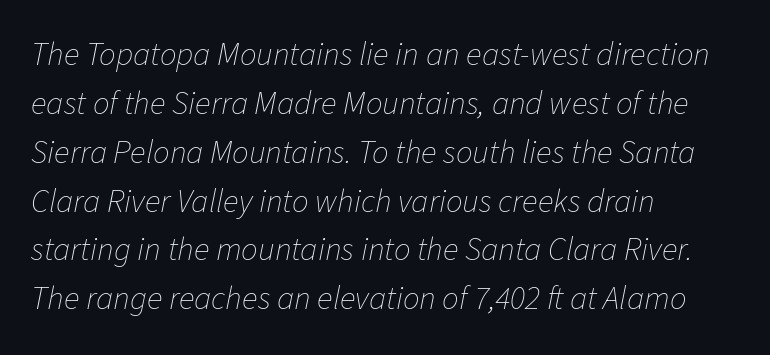
Q: Is the text bold? A: No.
Q: Is the text italic (slanted)? A: Yes, it leans right by about 11 degrees.
Q: Is the text underlined? A: No.
Q: How is the paragraph aligned? A: Left-aligned.
Q: Is the spacing between letters normal or unusually wide? A: Normal.
Q: Is the spacing between lines tight, normal or loose? A: Normal.
Q: Width (condensed, normal, or wide)? A: Normal.
Q: Stroke contrast? A: Low.
Q: x-height? A: Medium.
Q: Monospaced? A: No.
